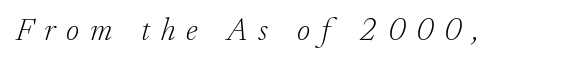
Would a proofreader flag this as italicized? Yes. You could only call the tracking loose — the letters float apart. Serif or sans? Serif — the stroke terminals have little feet. The zone under the glyphs is completely vacant. Think of a printed novel: that variable character pitch is what you see here.
